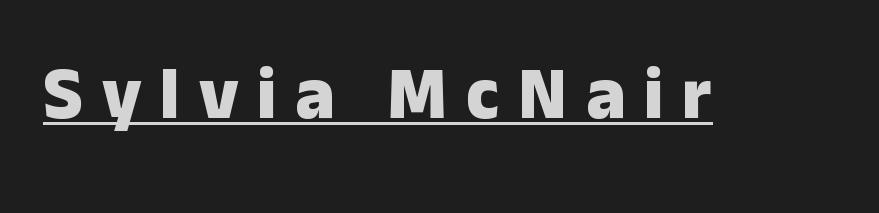
I'd describe the lettering as bold — thick and assertive. This rendering features underlined lettering. Tall strokes in this sample are plumb rather than angled. The glyphs in this specimen are sans serif.
